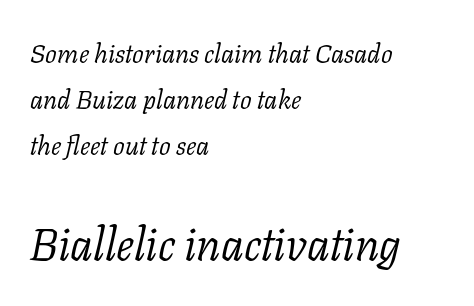
The image shows 45 px light serif type, italic (leaning right); set left-aligned, line spacing 1.77x, normal letter spacing, not underlined; the second (bottom) block is 1.73x larger; low stroke contrast and a medium x-height.
